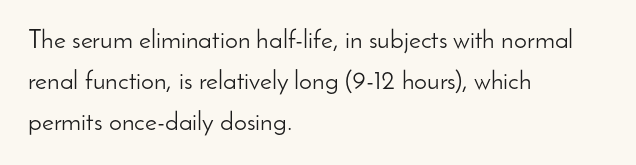
Q: Is the text bold? A: No.
Q: Is the text italic (slanted)? A: No, it is upright.
Q: Is the text underlined? A: No.
Q: How is the paragraph aligned? A: Left-aligned.
Q: Is the spacing between letters normal or unusually wide? A: Normal.
Q: Is the spacing between lines tight, normal or loose? A: Normal.
